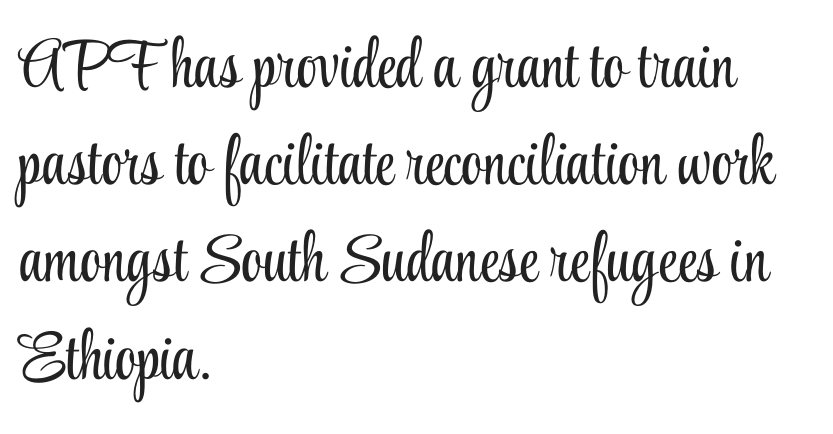
Q: Is the text bold? A: No.
Q: Is the text italic (slanted)? A: Yes.
Q: Is the typeface a serif or a sans-serif typeface? A: Serif.
Q: Is the text underlined? A: No.
Q: How is the paragraph aligned? A: Left-aligned.
Q: Is the spacing between letters normal or unusually wide? A: Normal.
Q: Is the spacing between lines tight, normal or loose? A: Normal.
Q: Width (condensed, normal, or wide)? A: Condensed.
Q: Stroke contrast? A: Low.
Q: x-height? A: Small.
Q: Monospaced? A: No.
